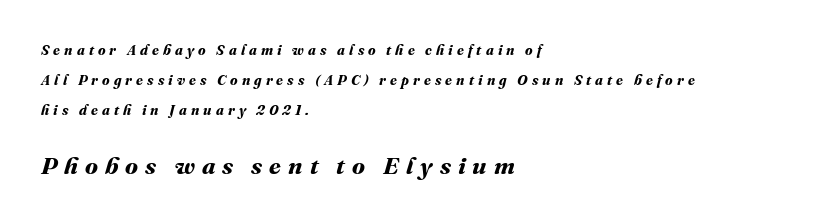
Size contrast runs from small at the top to large at the bottom. If you drew a ruler down the left edge, every line would touch it. Heavy, bold letterforms. Underline: absent.
